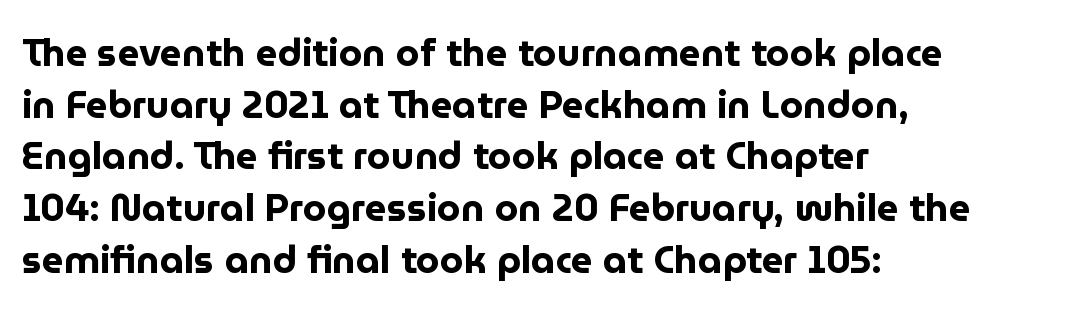
The gap between lines stays unmarked. The type is set solid horizontally, with unmodified tracking. Note: no serifs on the glyphs. Set as a true bold cut, around the 700 mark. A normal amount of white space separates one row of letters from the next.
